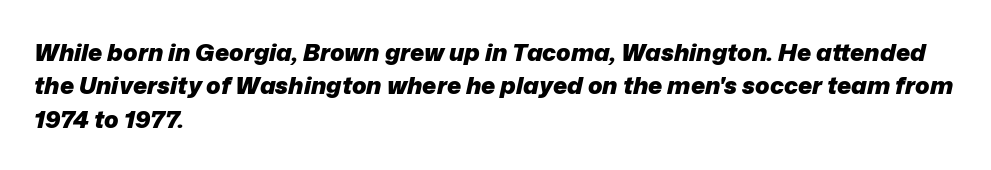
Clear beneath every line of the passage. Evenly set lines give the paragraph a standard silhouette. This sample is left-justified, so line endings fall wherever the words run out. Typesetter's note: full bold, strokes at maximum text heaviness. A typesetter would call this zero additional tracking.
